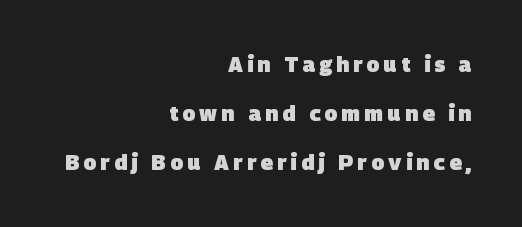
Has an underline been added? It has not. Whoever set this chose breathing room over compactness in the vertical rhythm. Casual observation: everything's shoved over to the right. The passage shown has open, widely tracked lettering throughout.
